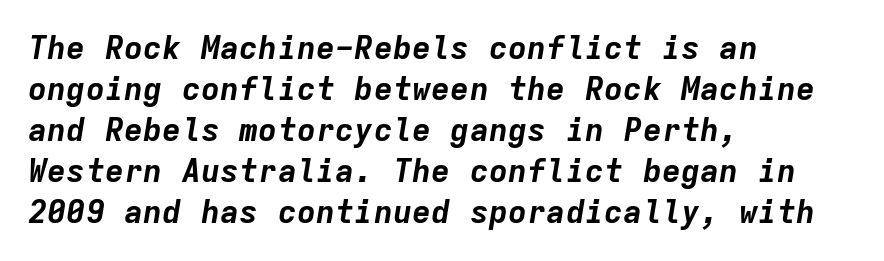
The image shows 32 px bold type, italic (leaning right), monospaced; set left-aligned, normal line spacing (1.28x), normal letter spacing, not underlined; low stroke contrast and a medium x-height.
